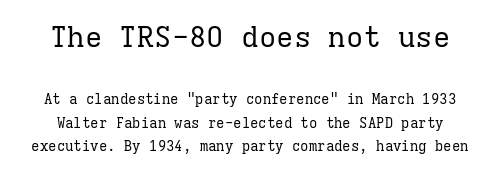
The image shows 29 px regular-weight serif type, upright, monospaced; set normal line spacing (1.66x), normal letter spacing, not underlined; the first (top) block is 2.07x larger; low stroke contrast and a medium x-height.
